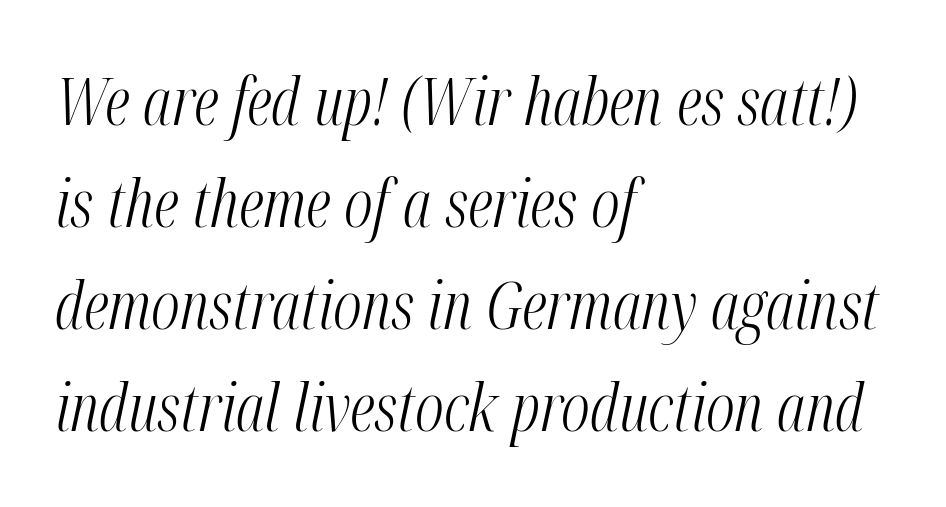
{"italic": "yes", "lean": "right", "slant_degrees": 12, "bold": "no", "weight": "light", "width": "condensed", "stroke_contrast": "medium", "x_height": "medium", "monospaced": "no", "underline": "no", "align": "left", "line_spacing": "normal", "line_spacing_ratio": 1.57, "letter_spacing": "normal", "letter_spacing_em": 0.0, "glyph_px": 65}
